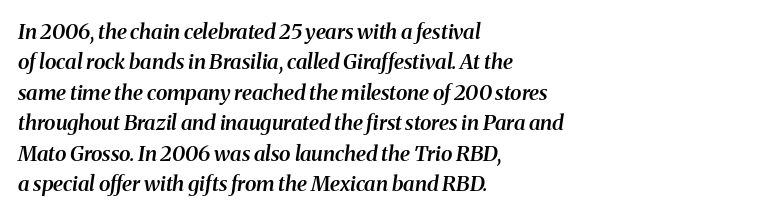
Here the glyphs are tracked normally, forming tight word shapes. Students, this is semibold: more ink than regular, less than bold. When letters slant like this, we call the style italic. Anything drawn beneath the words? Only blank space.
